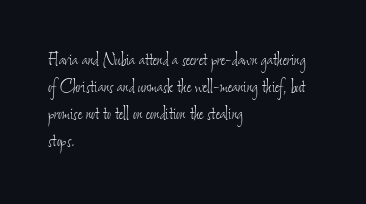
{"bold": "no", "underline": "no", "align": "left", "line_spacing": "normal", "line_spacing_ratio": 1.29, "letter_spacing": "normal", "letter_spacing_em": 0.0, "glyph_px": 21}
